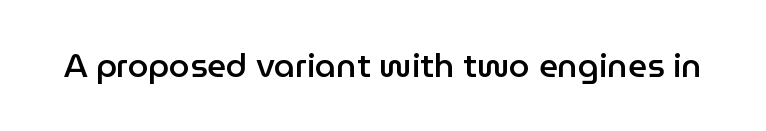
Q: Is the text bold? A: Semi-bold.
Q: Is the text italic (slanted)? A: No, it is upright.
Q: Is the typeface a serif or a sans-serif typeface? A: Sans-serif.
Q: Is the text underlined? A: No.
Q: Is the spacing between letters normal or unusually wide? A: Normal.
Q: Width (condensed, normal, or wide)? A: Normal.
Q: Stroke contrast? A: Low.
Q: x-height? A: Medium.
Q: Monospaced? A: No.
